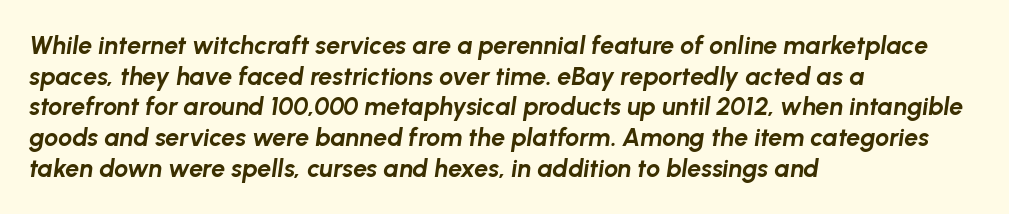
The image shows 25 px bold type, italic (leaning right); set left-aligned, line spacing 1.23x, normal letter spacing, not underlined.
